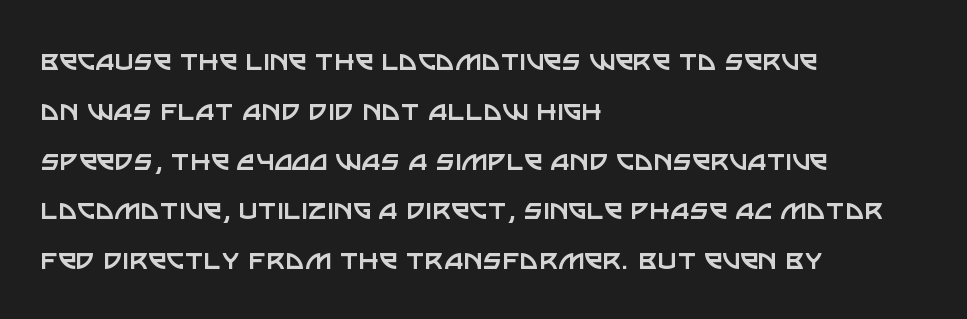
{"serif": "no", "italic": "no", "bold": "no", "weight": "regular", "width": "normal", "stroke_contrast": "low", "x_height": "large", "monospaced": "no", "underline": "no", "align": "left", "line_spacing": "normal", "line_spacing_ratio": 1.51, "letter_spacing": "normal", "letter_spacing_em": 0.0, "glyph_px": 33}
